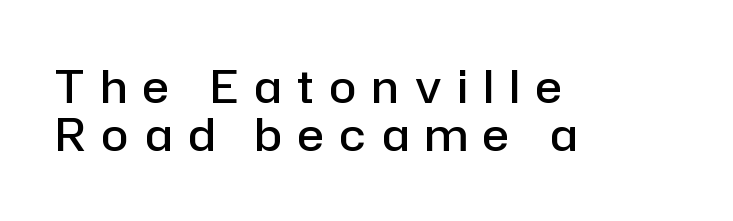
The image shows 44 px semibold sans-serif type, upright; set left-aligned, tight line spacing (1.08x), unusually wide letter spacing (+0.37 em), not underlined; low stroke contrast and a medium x-height.
